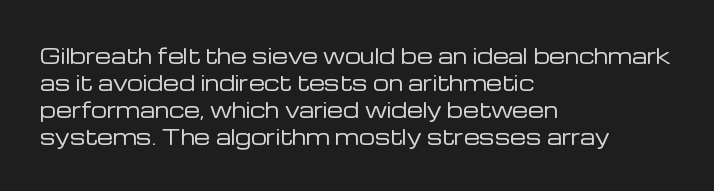
This sample uses an upright cut, with every glyph sitting square on the baseline. Reading down the column, the eye jumps a familiar distance to each next line. The horizontal fit of the characters is conventional and even. This is not heavy type; no bold has been used.
